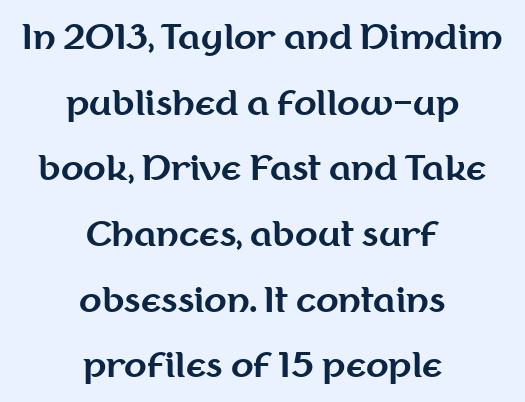
{"serif": "no", "italic": "no", "bold": "yes", "weight": "bold", "width": "normal", "stroke_contrast": "medium", "x_height": "medium", "monospaced": "no", "underline": "no", "align": "center", "line_spacing": "loose", "line_spacing_ratio": 1.99, "letter_spacing": "normal", "letter_spacing_em": 0.0, "glyph_px": 33}
